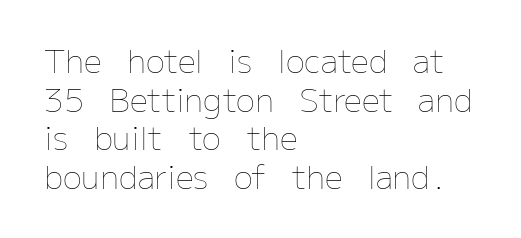
The lettering holds an erect, upright posture throughout. The horizontal fit of the characters is conventional and even. You could not count columns in this text — the font is proportionally spaced. The glyphs are unaccompanied by any horizontal stroke below them. Teacher's note: observe the even left margin — that is flush-left alignment. Weight: in the light-to-regular range.
